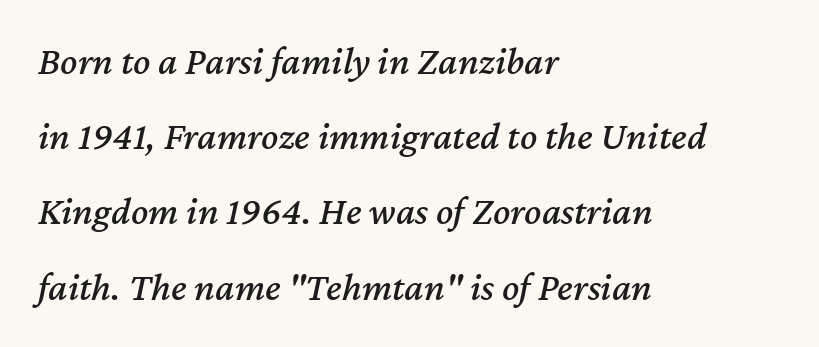
Q: Is the text italic (slanted)? A: Yes, it leans right by about 12 degrees.
Q: Is the text underlined? A: No.
Q: How is the paragraph aligned? A: Left-aligned.
Q: Is the spacing between letters normal or unusually wide? A: Normal.
Q: Width (condensed, normal, or wide)? A: Normal.
Q: Stroke contrast? A: Medium.
Q: x-height? A: Medium.
Q: Monospaced? A: No.
